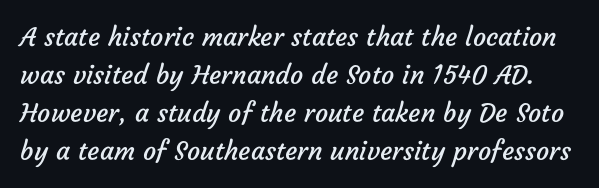
{"bold": "no", "underline": "no", "line_spacing": "normal", "line_spacing_ratio": 1.46, "letter_spacing": "normal", "letter_spacing_em": 0.0, "glyph_px": 26}
